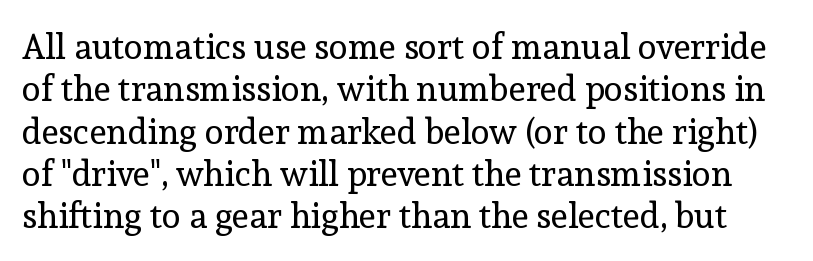
The image shows 35 px regular-weight serif type, upright; set line spacing 1.21x, normal letter spacing, not underlined; a medium x-height.
